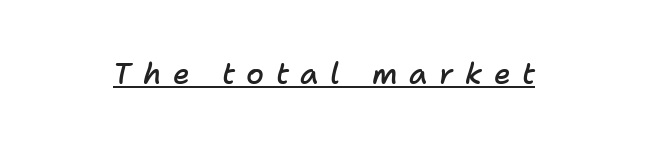
The image shows 29 px semibold type, italic (leaning right); set unusually wide letter spacing (+0.39 em), underlined; low stroke contrast and a medium x-height.
